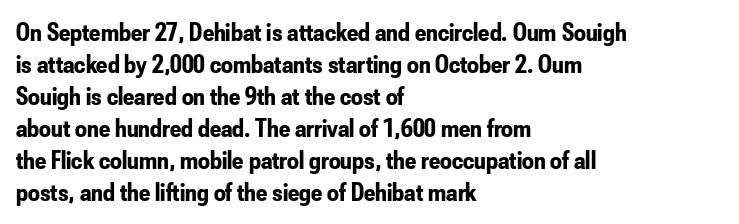
Alignment: flush left. A clean baseline with only descenders dipping below it. Vertical strokes here are truly vertical. Every letter is thick-stroked: bold, no question. A typesetter would call this zero additional tracking.
